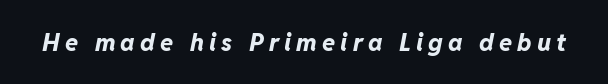
Q: Is the text bold? A: Yes.
Q: Is the text italic (slanted)? A: Yes, it leans right by about 11 degrees.
Q: Is the text underlined? A: No.
Q: Is the spacing between letters normal or unusually wide? A: Unusually wide.
